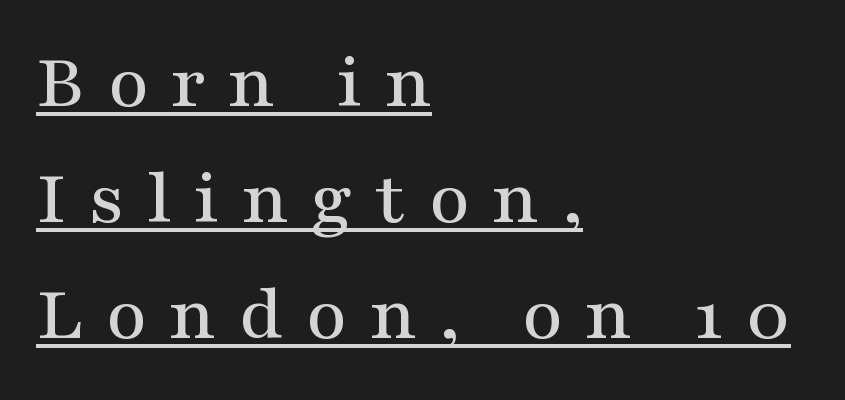
The image shows 79 px wide serif type, upright; set left-aligned, normal line spacing (1.47x), unusually wide letter spacing (+0.28 em), underlined; medium stroke contrast and a medium x-height.
